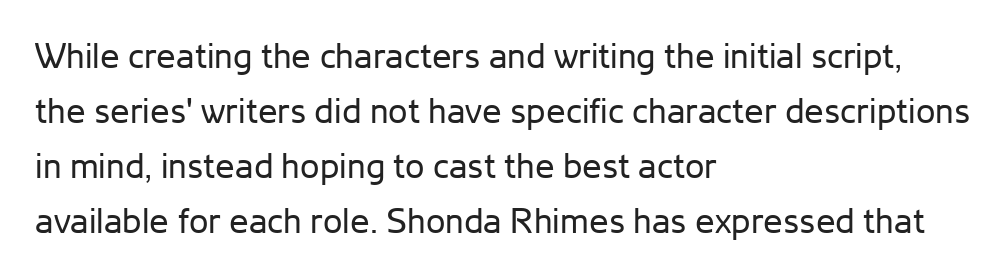
{"serif": "no", "italic": "no", "bold": "no", "weight": "regular", "width": "normal", "stroke_contrast": "low", "x_height": "medium", "monospaced": "no", "underline": "no", "align": "left", "line_spacing": "normal", "line_spacing_ratio": 1.57, "letter_spacing": "normal", "letter_spacing_em": 0.0, "glyph_px": 35}
